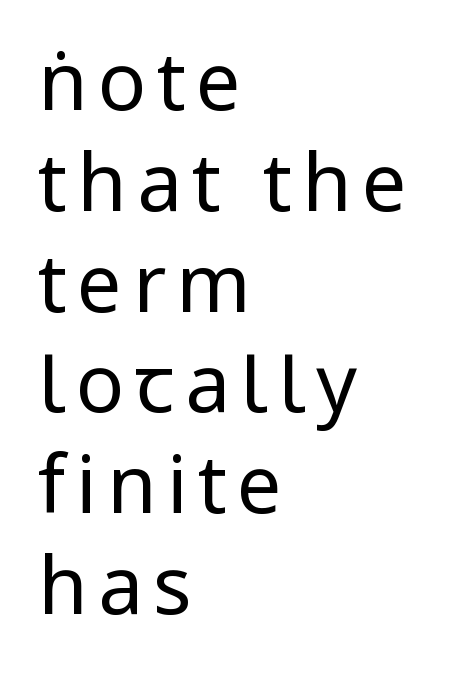
{"serif": "no", "italic": "no", "bold": "no", "weight": "regular", "width": "normal", "stroke_contrast": "low", "x_height": "medium", "monospaced": "no", "underline": "no", "align": "left", "line_spacing": "normal", "line_spacing_ratio": 1.26, "glyph_px": 80}
